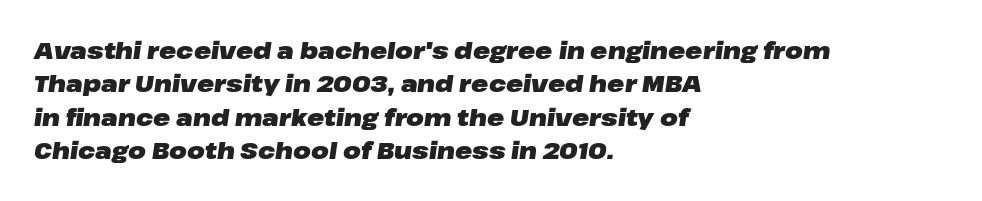
Q: Is the text bold? A: Yes.
Q: Is the text italic (slanted)? A: Yes, it leans right by about 8 degrees.
Q: Is the text underlined? A: No.
Q: How is the paragraph aligned? A: Left-aligned.
Q: Is the spacing between letters normal or unusually wide? A: Normal.
Q: Is the spacing between lines tight, normal or loose? A: Normal.
